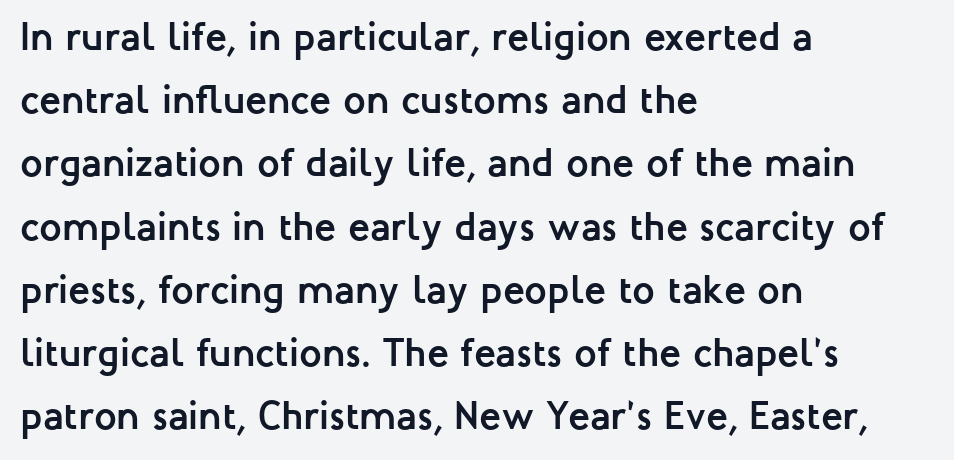
{"serif": "no", "italic": "no", "bold": "yes", "weight": "semibold", "width": "normal", "stroke_contrast": "low", "x_height": "medium", "monospaced": "no", "underline": "no", "align": "left", "line_spacing": "normal", "line_spacing_ratio": 1.58, "letter_spacing": "normal", "letter_spacing_em": 0.0, "glyph_px": 40}
